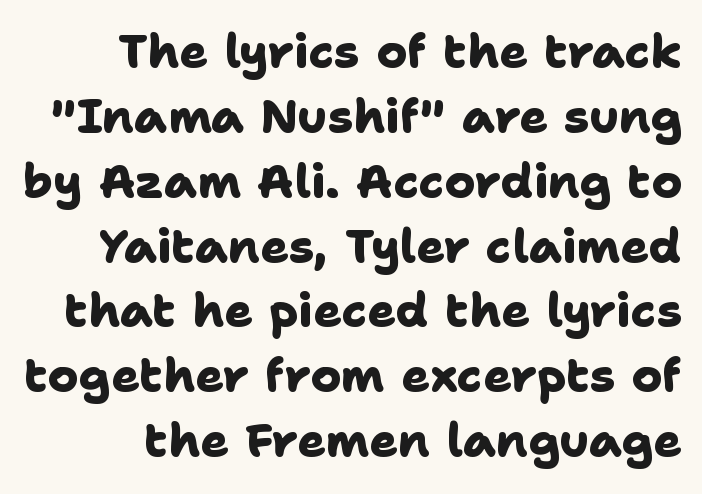
Only glyphs here, with clear space below each row. Type style note: lacks serifs. Regarding leading, the lines here are spaced in the standard way. What stands out about the letter spacing? Nothing — it is the standard amount.
